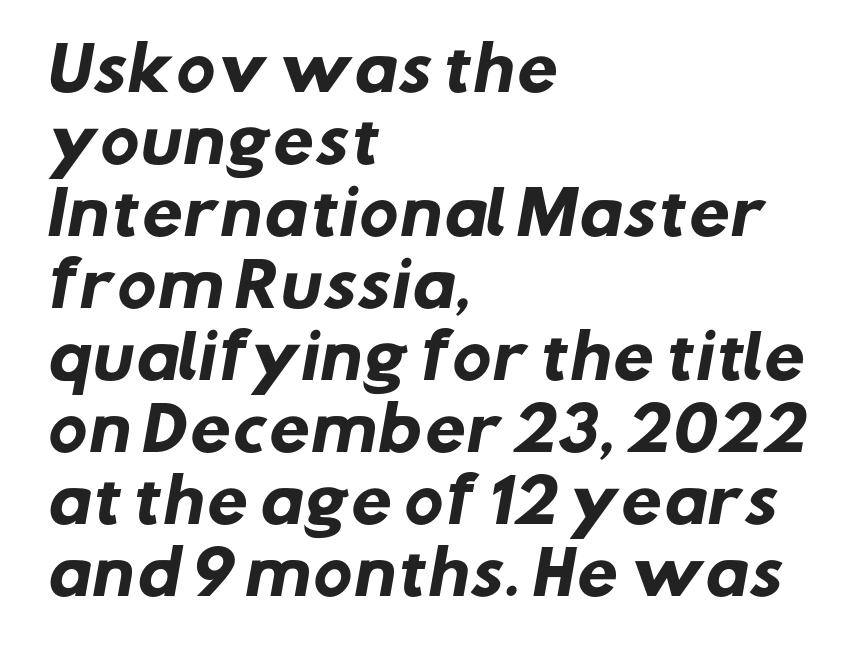
Compared with an ordinary text face, these strokes are far heavier — a full bold. The passage shown is typed in a proportional face where columns would drift. Is this a sans? Yes — the strokes have no serifs. Decoration check: the copy has no underline. Caption: multi-line text, flush left, ragged right.
